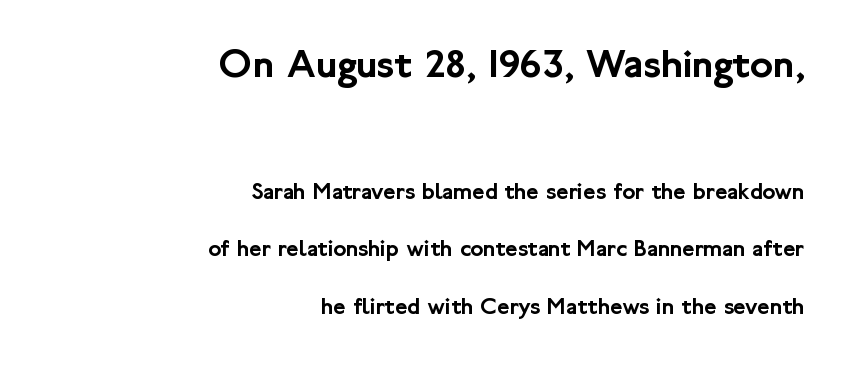
The image shows 42 px sans-serif type, upright; set right-aligned, loose line spacing (2.39x), normal letter spacing, not underlined; the first (top) block is 1.75x larger; low stroke contrast and a medium x-height.
